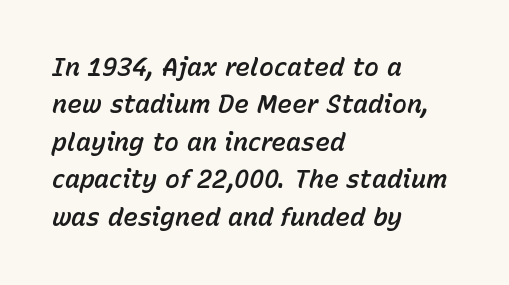
{"italic": "yes", "lean": "right", "slant_degrees": 15, "underline": "no", "align": "left", "line_spacing": "normal", "line_spacing_ratio": 1.5, "letter_spacing": "normal", "letter_spacing_em": 0.0, "glyph_px": 25}
